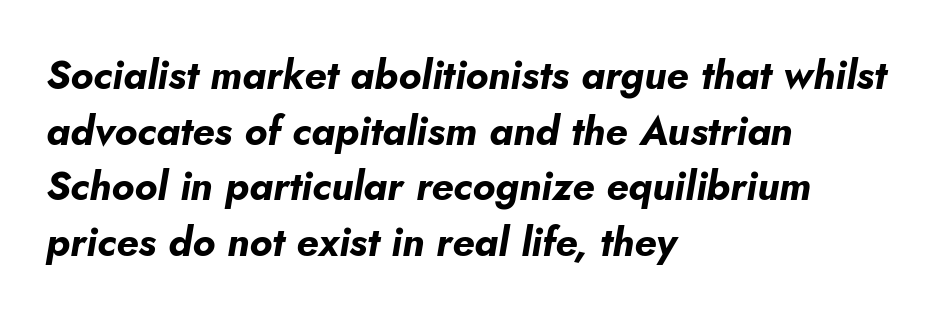
Q: Is the text bold? A: Yes.
Q: Is the text italic (slanted)? A: Yes, it leans right by about 5 degrees.
Q: Is the text underlined? A: No.
Q: How is the paragraph aligned? A: Left-aligned.
Q: Is the spacing between letters normal or unusually wide? A: Normal.
Q: Is the spacing between lines tight, normal or loose? A: Normal.
Q: Width (condensed, normal, or wide)? A: Normal.
Q: Stroke contrast? A: Low.
Q: x-height? A: Small.
Q: Monospaced? A: No.
